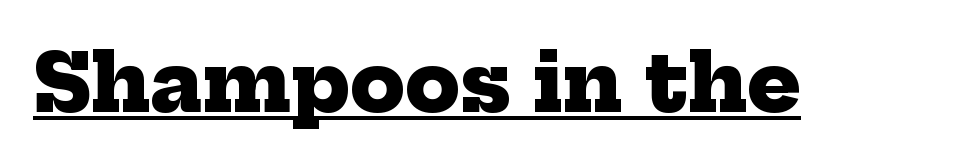
{"serif": "yes", "bold": "yes", "weight": "heavy", "width": "normal", "stroke_contrast": "low", "x_height": "medium", "monospaced": "no", "underline": "yes", "letter_spacing": "normal", "letter_spacing_em": 0.0, "glyph_px": 79}
